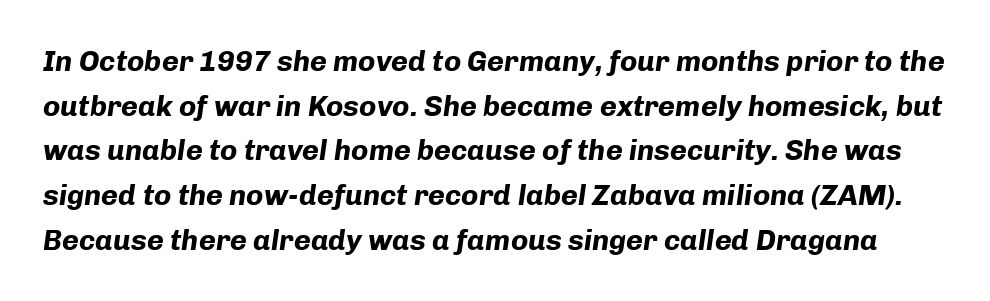
{"italic": "yes", "lean": "right", "slant_degrees": 8, "bold": "yes", "weight": "bold", "width": "normal", "stroke_contrast": "low", "x_height": "medium", "monospaced": "no", "underline": "no", "line_spacing": "normal", "line_spacing_ratio": 1.54, "letter_spacing": "normal", "letter_spacing_em": 0.0, "glyph_px": 29}
